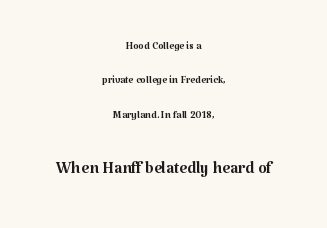
{"italic": "no", "bold": "no", "underline": "no", "align": "center", "line_spacing": "loose", "line_spacing_ratio": 2.45, "letter_spacing": "normal", "letter_spacing_em": 0.0, "larger_block": "second", "size_ratio": 1.57, "glyph_px": 22}
